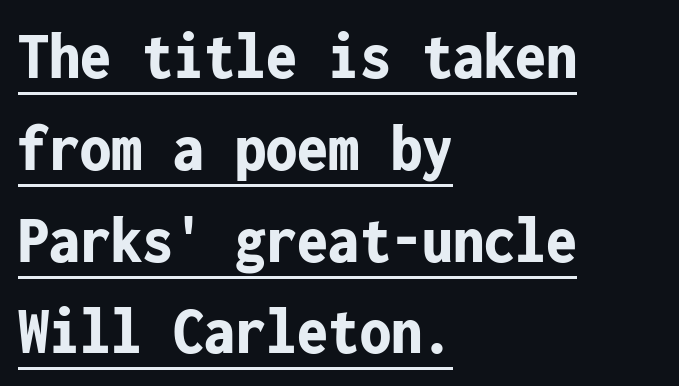
The image shows 69 px bold, condensed sans-serif type, upright, monospaced; set left-aligned, normal line spacing (1.33x), normal letter spacing, underlined; low stroke contrast and a medium x-height.
